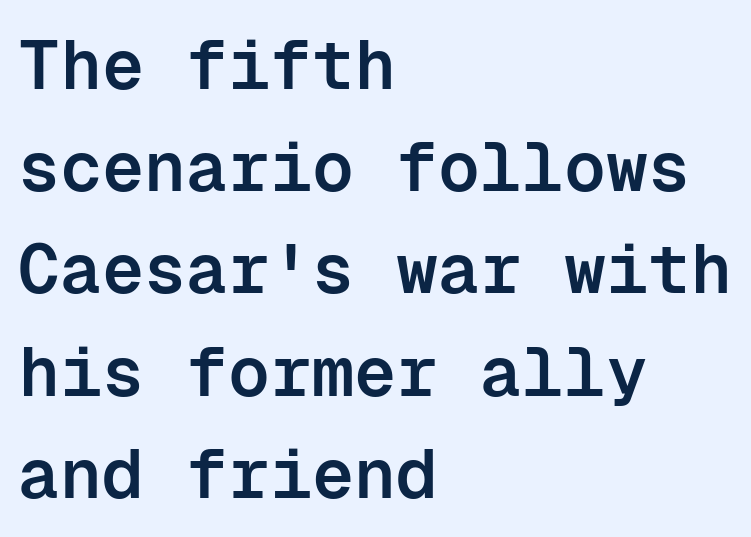
In terms of letterform style, serifs are entirely absent. The letterforms sit shoulder to shoulder at normal distance. Summary of vertical rhythm: regular, with standard interline spacing. Characters remain perfectly vertical along every line. The face used here is a semibold: visibly heavier than regular, lighter than bold. Casual observation: everything's shoved over to the left.
